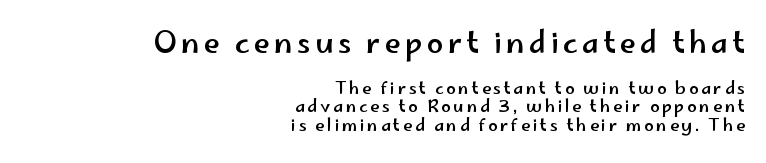
Q: Is the text italic (slanted)? A: No, it is upright.
Q: Is the typeface a serif or a sans-serif typeface? A: Sans-serif.
Q: Is the text underlined? A: No.
Q: How is the paragraph aligned? A: Right-aligned.
Q: Is the spacing between lines tight, normal or loose? A: Tight.
Q: Which block of text is set in a larger size, the first (top) or the second (bottom)? A: The first (top) one.
Q: Width (condensed, normal, or wide)? A: Wide.
Q: Stroke contrast? A: Low.
Q: x-height? A: Small.
Q: Monospaced? A: No.
